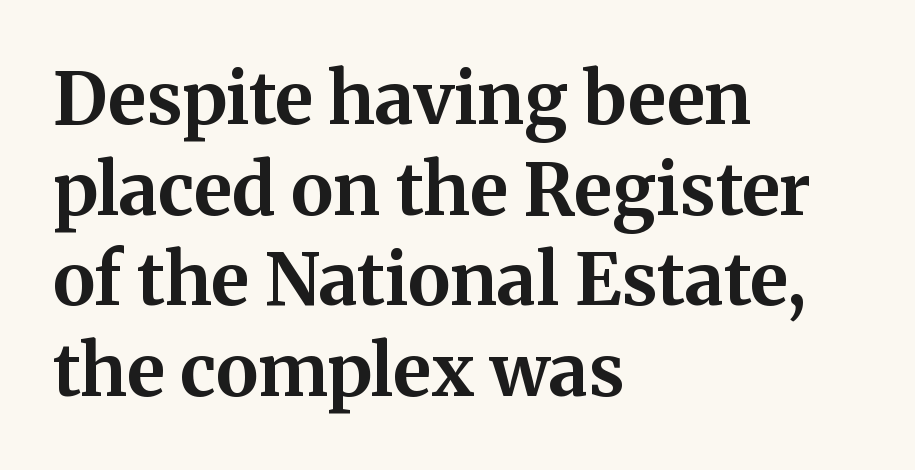
Q: Is the text bold? A: Yes.
Q: Is the text italic (slanted)? A: No, it is upright.
Q: Is the typeface a serif or a sans-serif typeface? A: Serif.
Q: Is the text underlined? A: No.
Q: How is the paragraph aligned? A: Left-aligned.
Q: Is the spacing between letters normal or unusually wide? A: Normal.
Q: Is the spacing between lines tight, normal or loose? A: Normal.
Q: Width (condensed, normal, or wide)? A: Normal.
Q: Stroke contrast? A: Medium.
Q: x-height? A: Medium.
Q: Monospaced? A: No.
